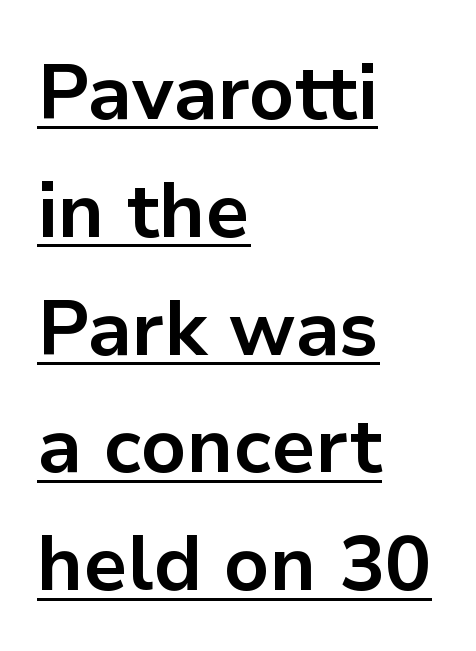
A typographer would call this underscored text. The block of text has a typical density, with ordinary space between rows. Nothing unusual about the tracking: characters are spaced as the font intends. Is this a fixed-width face? No — the glyphs have proportional, varying widths. Every character sits straight up, as roman type does. The rendering anchors every line to the left-hand side.
